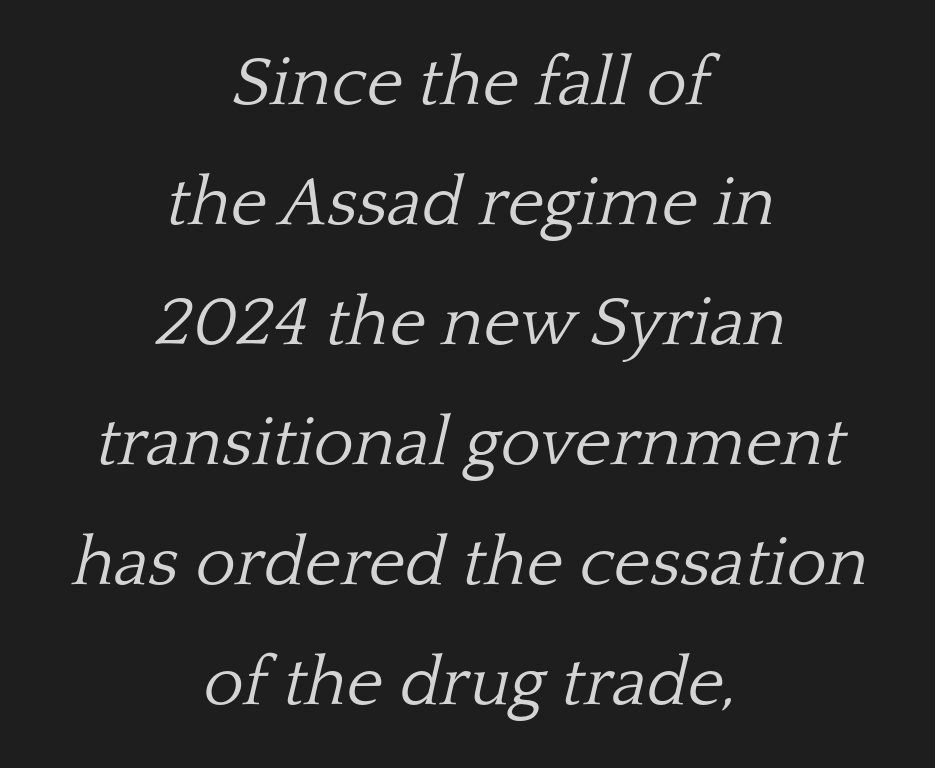
Q: Is the text bold? A: No.
Q: Is the text italic (slanted)? A: Yes, it leans right by about 13 degrees.
Q: Is the typeface a serif or a sans-serif typeface? A: Serif.
Q: Is the text underlined? A: No.
Q: How is the paragraph aligned? A: Centered.
Q: Is the spacing between letters normal or unusually wide? A: Normal.
Q: Width (condensed, normal, or wide)? A: Normal.
Q: Stroke contrast? A: Low.
Q: x-height? A: Medium.
Q: Monospaced? A: No.
